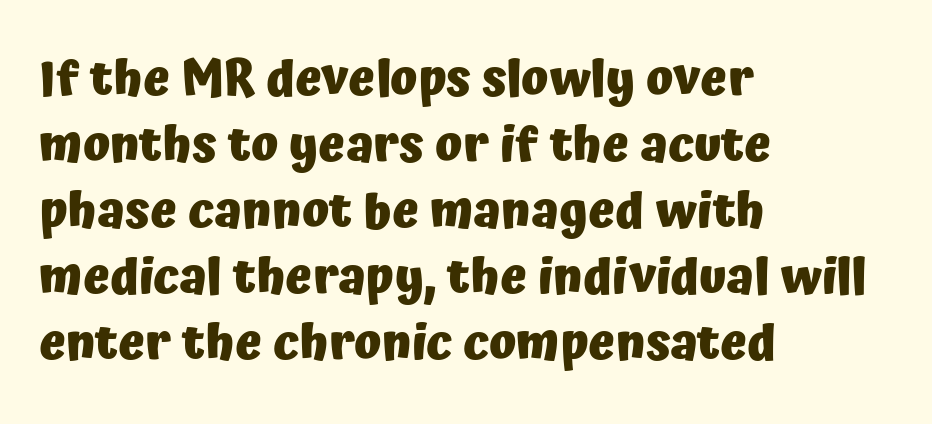
Q: Is the text bold? A: Yes.
Q: Is the text italic (slanted)? A: No, it is upright.
Q: Is the typeface a serif or a sans-serif typeface? A: Sans-serif.
Q: Is the text underlined? A: No.
Q: How is the paragraph aligned? A: Left-aligned.
Q: Is the spacing between letters normal or unusually wide? A: Normal.
Q: Is the spacing between lines tight, normal or loose? A: Normal.
Q: Width (condensed, normal, or wide)? A: Normal.
Q: Stroke contrast? A: Low.
Q: x-height? A: Medium.
Q: Monospaced? A: No.
